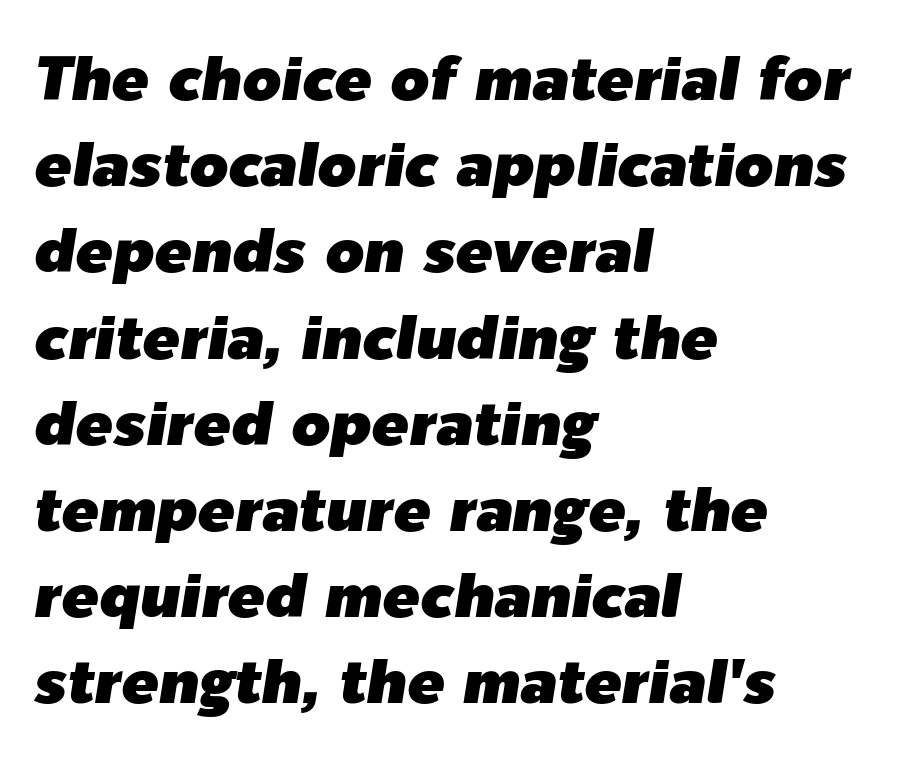
Does the lettering tilt? It does — this is italic. Each line starts at the same left margin while the right side varies. There is no visible air inserted between adjacent glyphs. The area under the type is left untouched.
